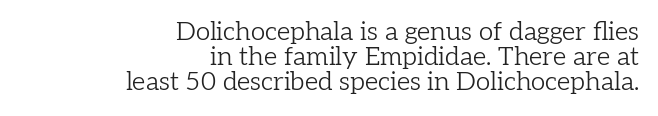
{"italic": "no", "bold": "no", "underline": "no", "align": "right", "line_spacing": "tight", "line_spacing_ratio": 0.97, "letter_spacing": "normal", "letter_spacing_em": 0.0, "glyph_px": 26}
